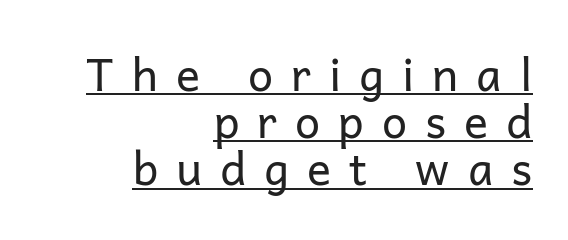
Q: Is the text bold? A: No.
Q: Is the text italic (slanted)? A: No, it is upright.
Q: Is the typeface a serif or a sans-serif typeface? A: Sans-serif.
Q: Is the text underlined? A: Yes.
Q: How is the paragraph aligned? A: Right-aligned.
Q: Is the spacing between letters normal or unusually wide? A: Unusually wide.
Q: Is the spacing between lines tight, normal or loose? A: Tight.
Q: Width (condensed, normal, or wide)? A: Normal.
Q: Stroke contrast? A: Low.
Q: x-height? A: Medium.
Q: Monospaced? A: No.
